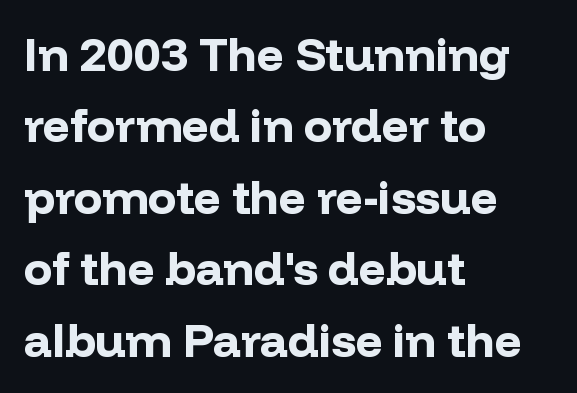
{"serif": "no", "italic": "no", "bold": "yes", "weight": "bold", "width": "normal", "stroke_contrast": "low", "x_height": "medium", "monospaced": "no", "underline": "no", "align": "left", "line_spacing": "normal", "line_spacing_ratio": 1.52, "letter_spacing": "normal", "letter_spacing_em": 0.0, "glyph_px": 47}
